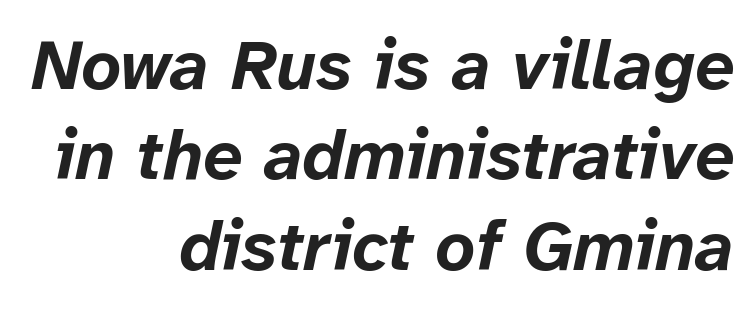
This sample keeps an unexceptional amount of space between lines. A student would call this right alignment; a typographer would say flush right, rag left. Standard letterfit; no display-style spreading of the glyphs. The face used here is proportionally spaced, like ordinary book or web type. Quick note: underline off.
